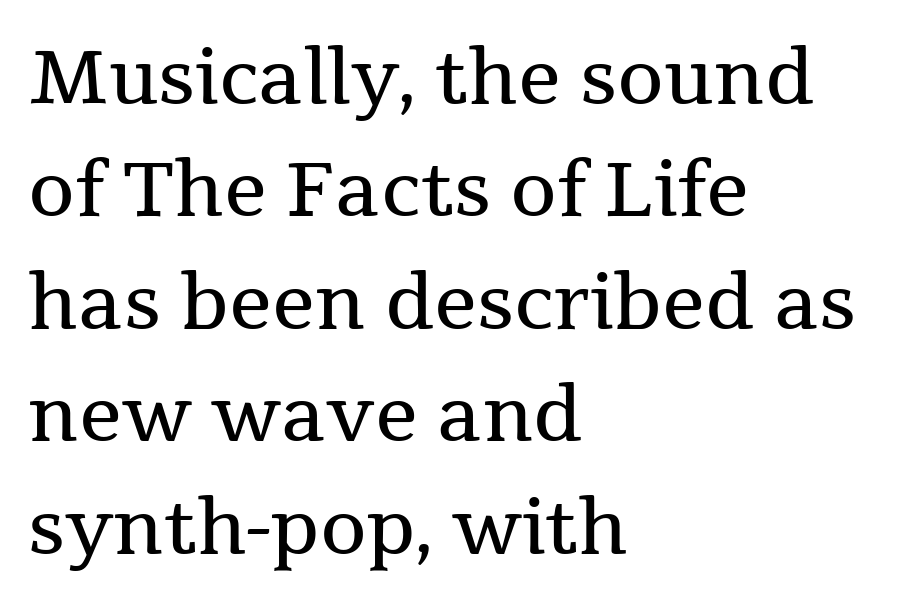
Q: Is the text bold? A: No.
Q: Is the text italic (slanted)? A: No, it is upright.
Q: Is the typeface a serif or a sans-serif typeface? A: Serif.
Q: Is the text underlined? A: No.
Q: How is the paragraph aligned? A: Left-aligned.
Q: Is the spacing between letters normal or unusually wide? A: Normal.
Q: Is the spacing between lines tight, normal or loose? A: Normal.
Q: Width (condensed, normal, or wide)? A: Normal.
Q: Stroke contrast? A: Medium.
Q: x-height? A: Medium.
Q: Monospaced? A: No.
